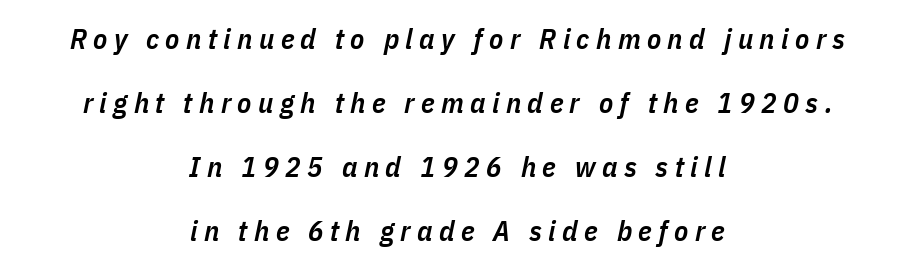
Q: Is the text bold? A: Semi-bold.
Q: Is the text italic (slanted)? A: Yes, it leans right by about 11 degrees.
Q: Is the text underlined? A: No.
Q: How is the paragraph aligned? A: Centered.
Q: Is the spacing between letters normal or unusually wide? A: Unusually wide.
Q: Is the spacing between lines tight, normal or loose? A: Loose.
Q: Width (condensed, normal, or wide)? A: Condensed.
Q: Stroke contrast? A: Low.
Q: x-height? A: Medium.
Q: Monospaced? A: No.
